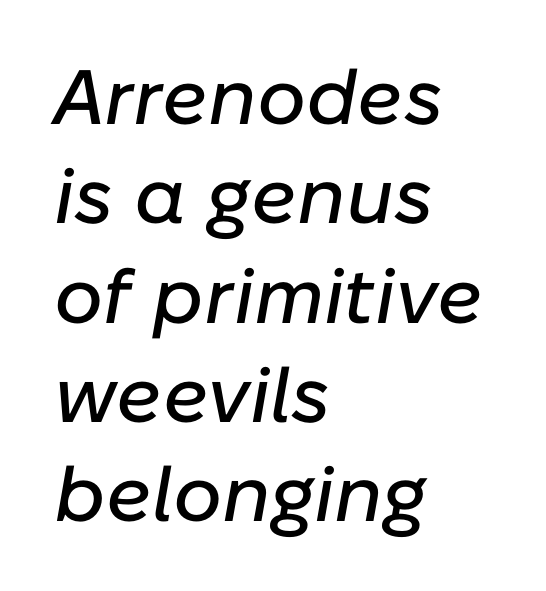
The image shows 77 px text type, italic (leaning right); set left-aligned, normal line spacing (1.29x), normal letter spacing, not underlined; low stroke contrast and a medium x-height.
